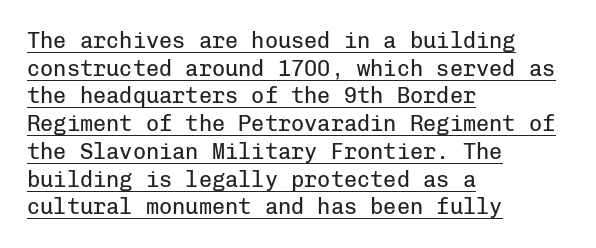
Notice how the passage keeps a crisp vertical edge on the left only. Rendered with straight, roman letterforms. Students, observe the line beneath the letters — that is underlining. In terms of leading, this rendering sits right in the middle. Stroke mass is kept to a normal reading level or below.
